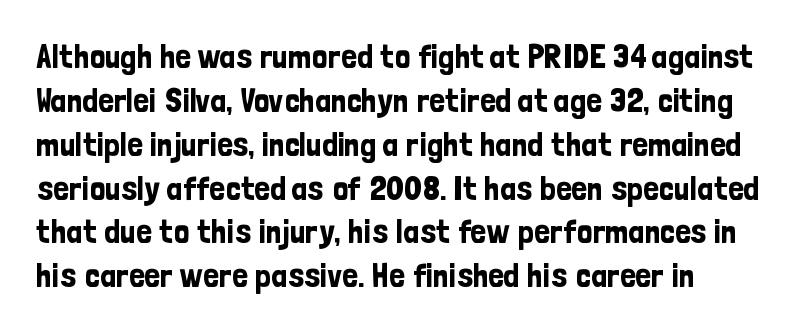
{"serif": "no", "italic": "no", "width": "condensed", "stroke_contrast": "low", "x_height": "medium", "monospaced": "no", "underline": "no", "align": "left", "line_spacing": "normal", "line_spacing_ratio": 1.29, "letter_spacing": "normal", "letter_spacing_em": 0.0, "glyph_px": 34}
